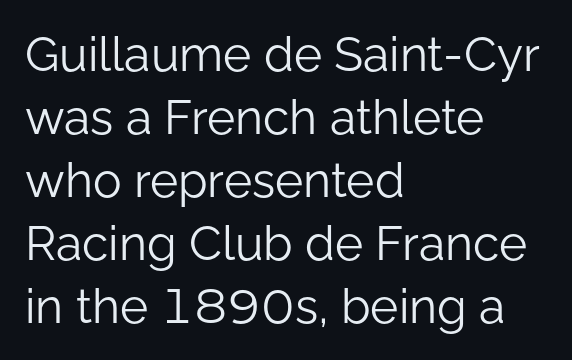
{"serif": "no", "italic": "no", "bold": "no", "weight": "light", "width": "normal", "stroke_contrast": "low", "x_height": "medium", "monospaced": "no", "underline": "no", "align": "left", "line_spacing": "normal", "line_spacing_ratio": 1.31, "letter_spacing": "normal", "letter_spacing_em": 0.0, "glyph_px": 48}
